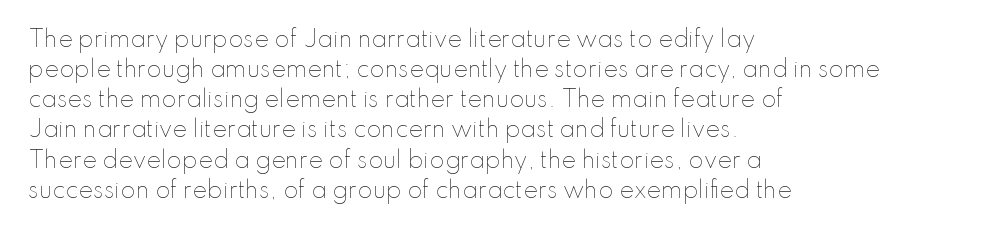
The letterforms sit shoulder to shoulder at normal distance. The space directly below the letters is spotless. Counters stay open thanks to moderate or lighter strokes. The vertical gap from one line to the next is medium. Ascenders rise straight up at ninety degrees. The ragged edge is on the right, which tells us the setting is flush left.
